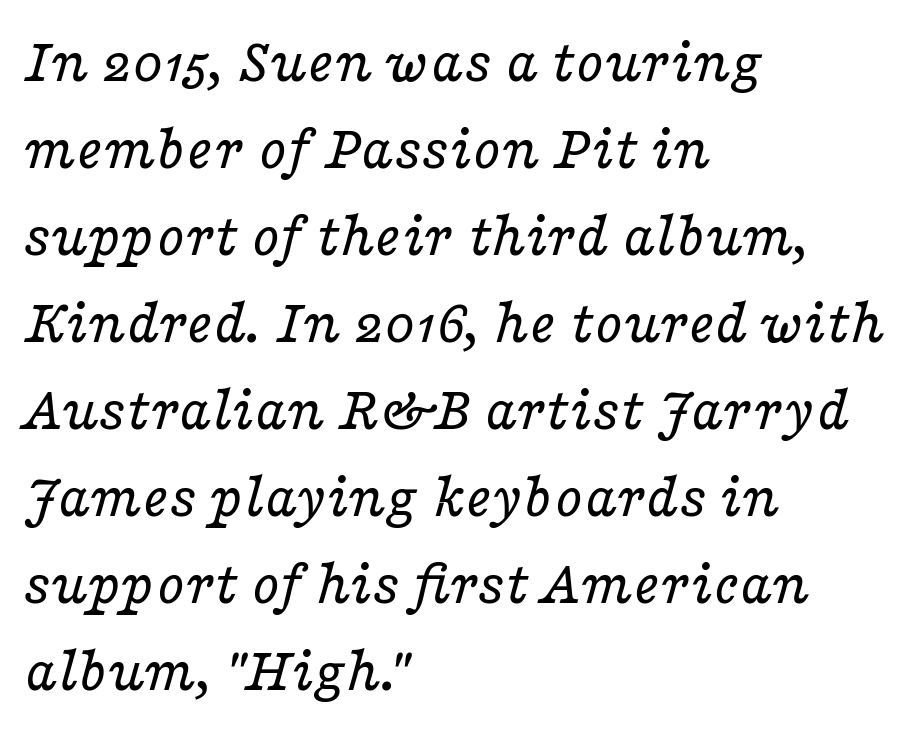
Q: Is the text bold? A: No.
Q: Is the text italic (slanted)? A: Yes, it leans right by about 16 degrees.
Q: Is the typeface a serif or a sans-serif typeface? A: Serif.
Q: Is the text underlined? A: No.
Q: How is the paragraph aligned? A: Left-aligned.
Q: Is the spacing between letters normal or unusually wide? A: Normal.
Q: Is the spacing between lines tight, normal or loose? A: Normal.
Q: Width (condensed, normal, or wide)? A: Wide.
Q: Stroke contrast? A: Low.
Q: x-height? A: Medium.
Q: Monospaced? A: No.
